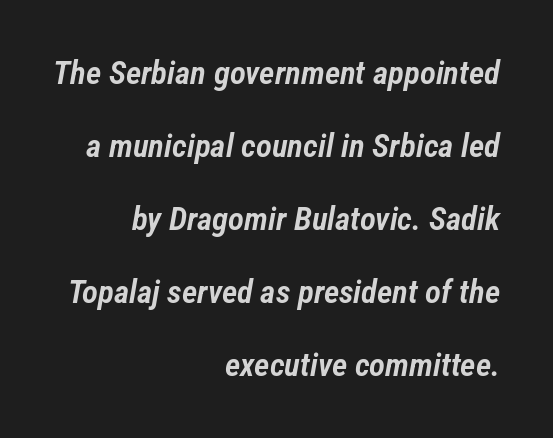
Character widths vary here, with narrow letters taking less room than wide ones. The typesetting leans somewhat heavy: a semibold. Only glyphs here, with clear space below each row. The compositor pushed each line to the right boundary.
